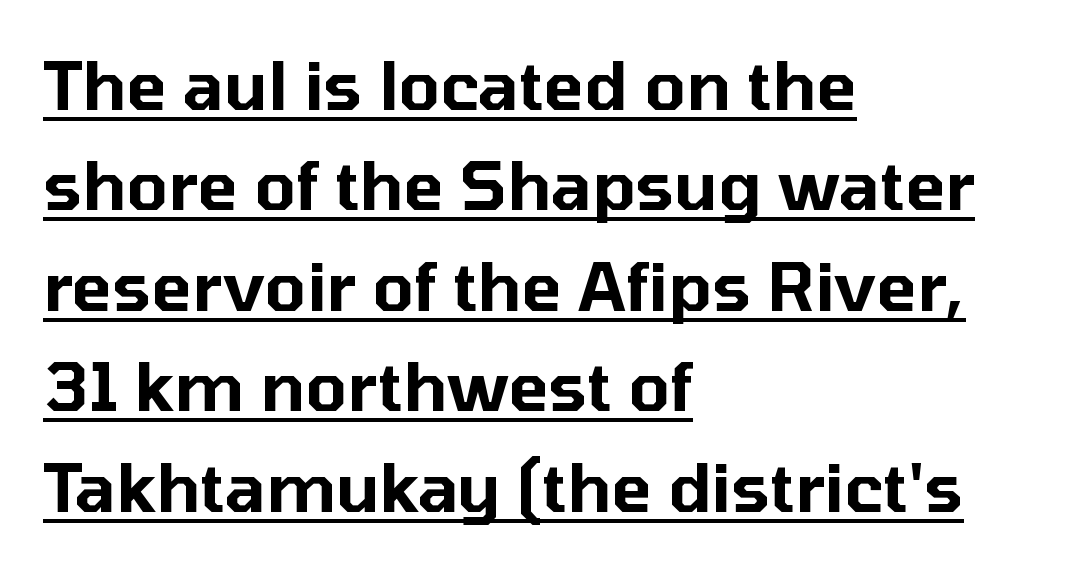
The line-height multiplier appears to be the usual default. This is sans-serif lettering, the kind often seen on screens and signage. The text block is weighted toward the left margin, trailing off unevenly rightward. Tracking here is standard; glyphs follow each other at the usual distance.
